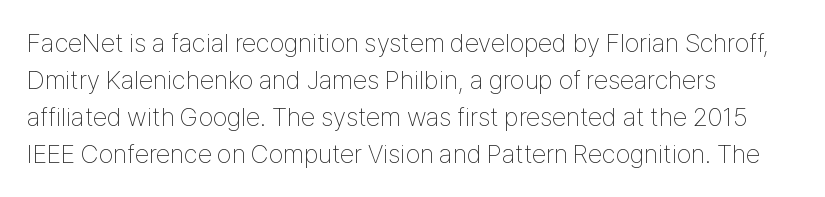
{"italic": "no", "bold": "no", "underline": "no", "align": "left", "line_spacing": "normal", "line_spacing_ratio": 1.42, "letter_spacing": "normal", "letter_spacing_em": 0.0, "glyph_px": 26}
